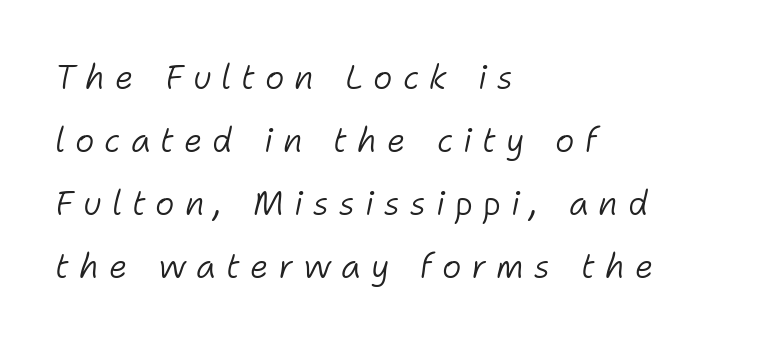
Which margin do the lines hug? The left one — the right edge is uneven. Spacing verdict: proportional, widths tailored to each character. Students, note that the glyphs here are deliberately spaced far apart. Each stroke keeps to a modest, everyday thickness or less. Looking at the ascenders, they clearly lean.
